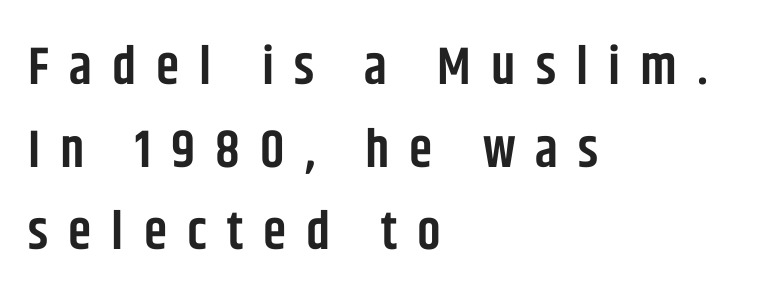
The image shows 53 px semibold, condensed sans-serif type, upright; set left-aligned, normal line spacing (1.56x), unusually wide letter spacing (+0.38 em), not underlined; low stroke contrast and a large x-height.
